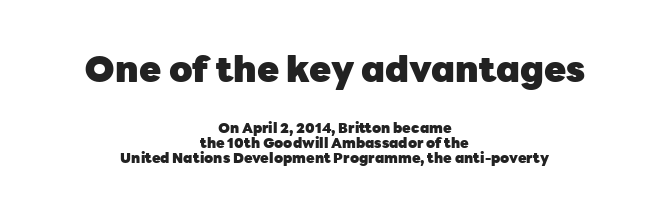
The image shows 36 px heavy sans-serif type, upright; set centered, tight line spacing (1.07x), normal letter spacing, not underlined; the first (top) block is 2.57x larger; low stroke contrast and a medium x-height.
